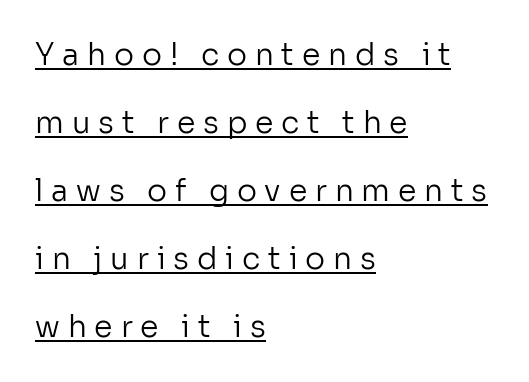
In terms of letterform style, serifs are entirely absent. On a weight scale, this lands at 450 or below. Where is the straight margin? On the left. The specimen reads as upright at a glance. The face used here appears with an underline applied. Varying glyph widths throughout — classic text-font behaviour.
